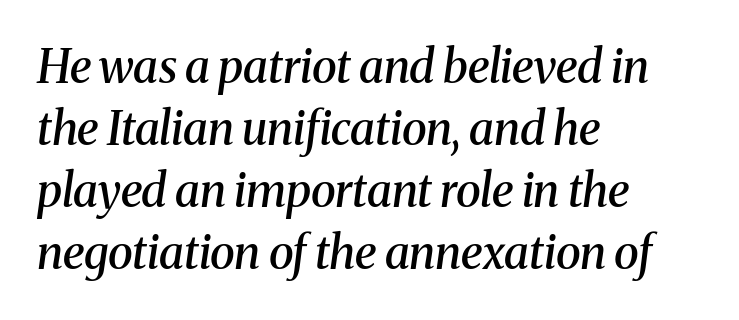
{"serif": "yes", "italic": "yes", "lean": "right", "slant_degrees": 8, "bold": "semi", "weight": "semibold", "width": "normal", "stroke_contrast": "medium", "x_height": "medium", "monospaced": "no", "underline": "no", "align": "left", "line_spacing": "normal", "line_spacing_ratio": 1.35, "letter_spacing": "normal", "letter_spacing_em": 0.0, "glyph_px": 46}
